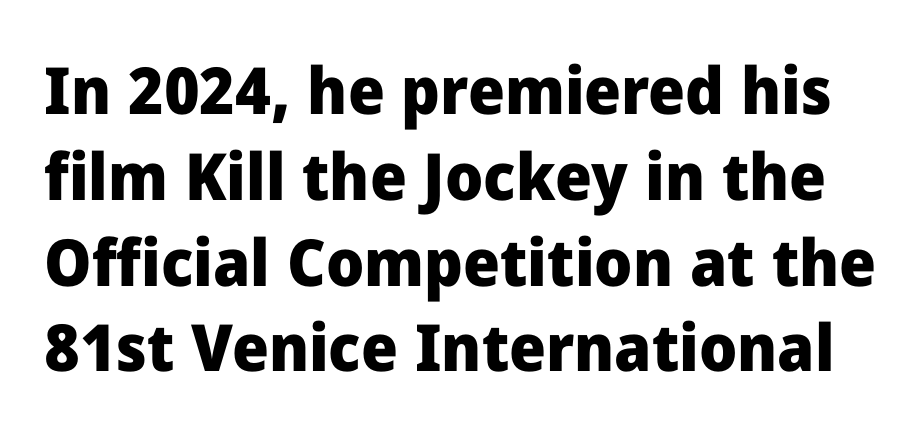
{"serif": "no", "italic": "no", "bold": "yes", "weight": "heavy", "width": "normal", "stroke_contrast": "low", "x_height": "medium", "monospaced": "no", "underline": "no", "line_spacing": "normal", "line_spacing_ratio": 1.32, "letter_spacing": "normal", "letter_spacing_em": 0.0, "glyph_px": 65}
